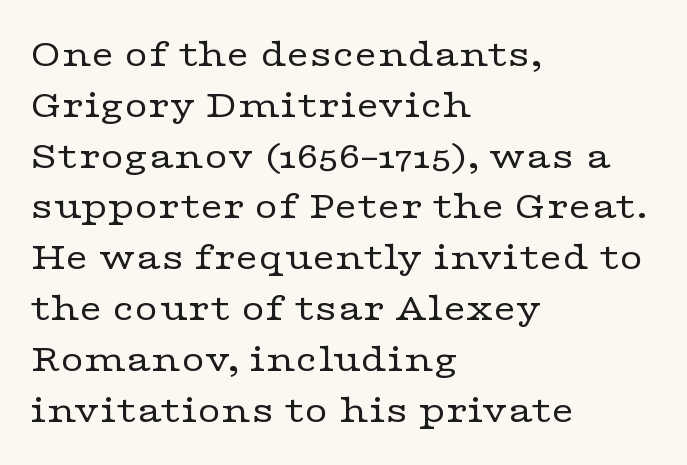
The image shows 40 px regular-weight, wide serif type, upright; set left-aligned, normal line spacing (1.27x), normal letter spacing, not underlined; low stroke contrast and a medium x-height.
